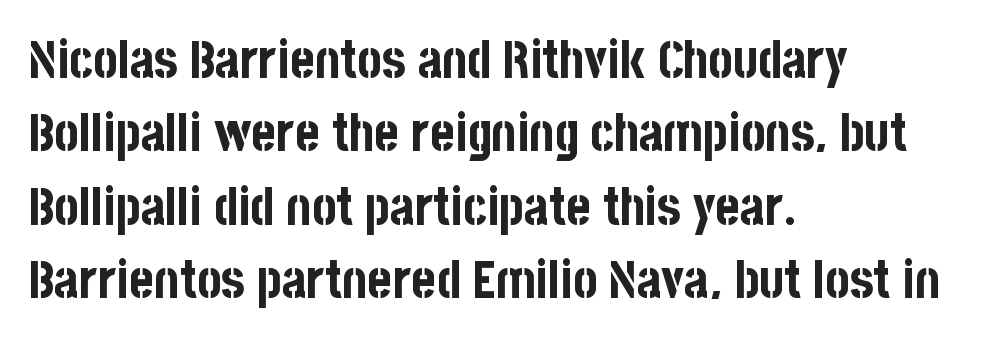
The image shows 52 px bold, condensed sans-serif type, upright; set left-aligned, normal line spacing (1.41x), normal letter spacing, not underlined; low stroke contrast and a large x-height.
